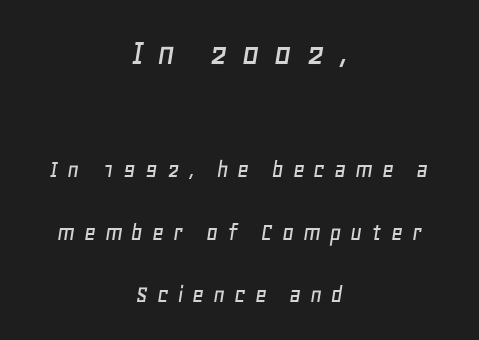
{"italic": "yes", "lean": "right", "slant_degrees": 11, "width": "normal", "stroke_contrast": "low", "x_height": "large", "monospaced": "no", "underline": "no", "align": "center", "line_spacing": "loose", "line_spacing_ratio": 2.39, "letter_spacing": "wide", "letter_spacing_em": 0.33, "larger_block": "first", "size_ratio": 1.5, "glyph_px": 39}
